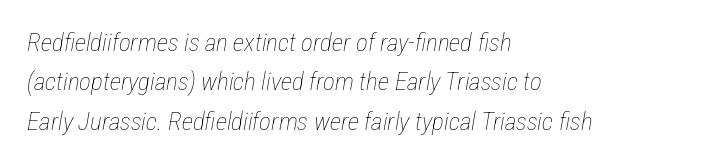
Any mark beneath the type? The region is blank. Line beginnings align vertically; line endings do not. The face used here is rendered with its standard letterfit. The face used here has a pronounced slope to its letters. Summary of weight: not heavy and not bold. The rows are spaced the way most documents space them.
